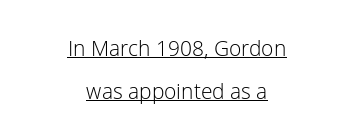
Stem width sits at or under what a default text font uses. In terms of leading, this rendering errs on the spacious side. Each line of the rendering has a horizontal stroke beneath the glyphs. No extra tracking has been applied to these lines. Ascenders rise straight up at ninety degrees.
